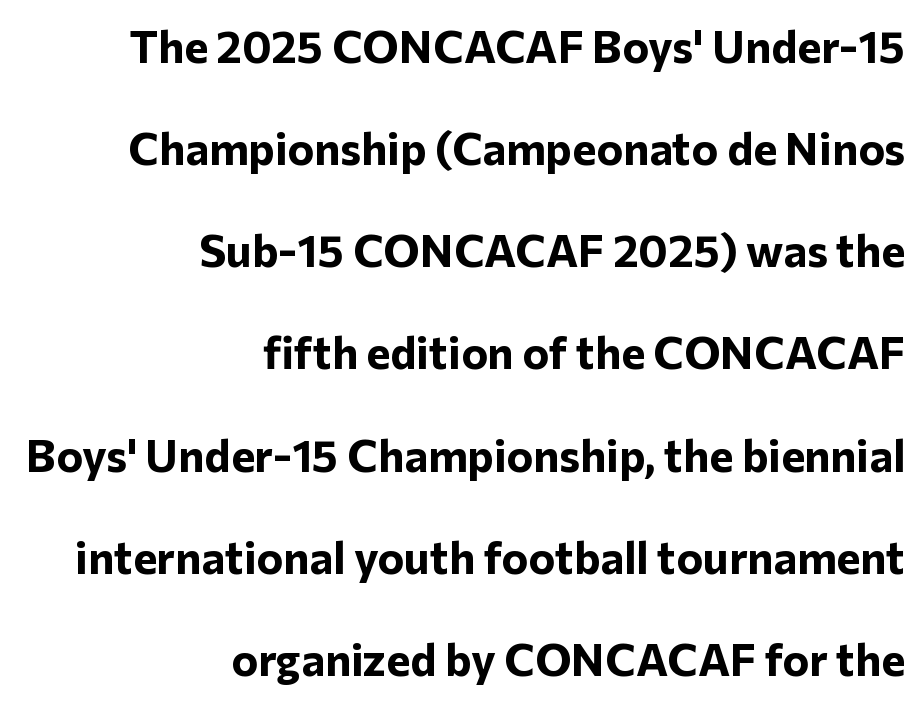
Q: Is the text bold? A: Yes.
Q: Is the text italic (slanted)? A: No, it is upright.
Q: Is the typeface a serif or a sans-serif typeface? A: Sans-serif.
Q: Is the text underlined? A: No.
Q: How is the paragraph aligned? A: Right-aligned.
Q: Is the spacing between letters normal or unusually wide? A: Normal.
Q: Is the spacing between lines tight, normal or loose? A: Loose.
Q: Width (condensed, normal, or wide)? A: Normal.
Q: Stroke contrast? A: Low.
Q: x-height? A: Medium.
Q: Monospaced? A: No.
